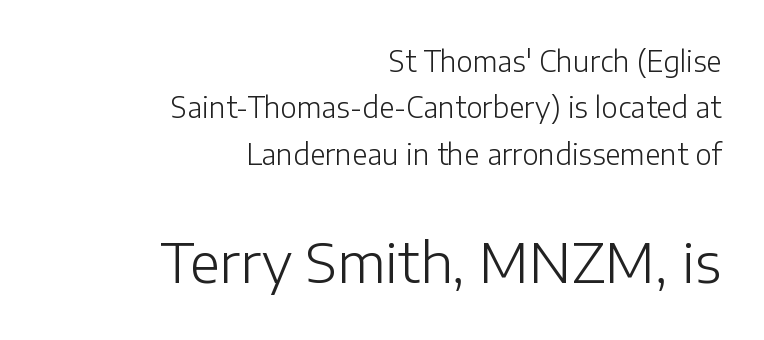
The lower block of text is set noticeably larger than the block above it. Clear beneath every line of the passage. The face used here is rendered with its standard letterfit. The weight would be labelled regular, book, light, or lighter still. These lines are rendered in a variable-pitch font.
